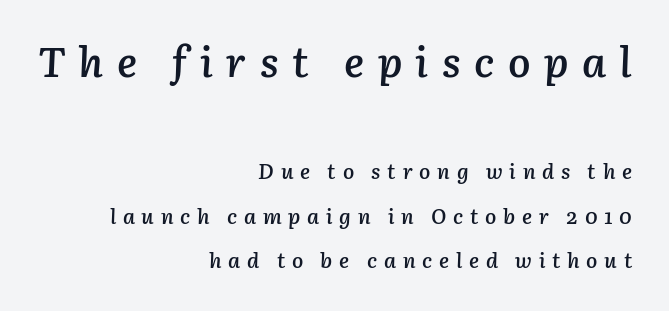
Q: Is the text bold? A: Semi-bold.
Q: Is the text italic (slanted)? A: Yes, it leans right by about 3 degrees.
Q: Is the text underlined? A: No.
Q: How is the paragraph aligned? A: Right-aligned.
Q: Is the spacing between letters normal or unusually wide? A: Unusually wide.
Q: Is the spacing between lines tight, normal or loose? A: Loose.
Q: Which block of text is set in a larger size, the first (top) or the second (bottom)? A: The first (top) one.
Q: Width (condensed, normal, or wide)? A: Normal.
Q: Stroke contrast? A: Low.
Q: x-height? A: Medium.
Q: Monospaced? A: No.
